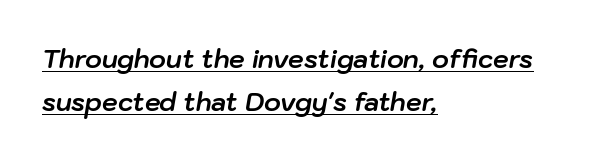
The image shows 25 px bold type, italic (leaning right); set left-aligned, line spacing 1.72x, normal letter spacing, underlined.
